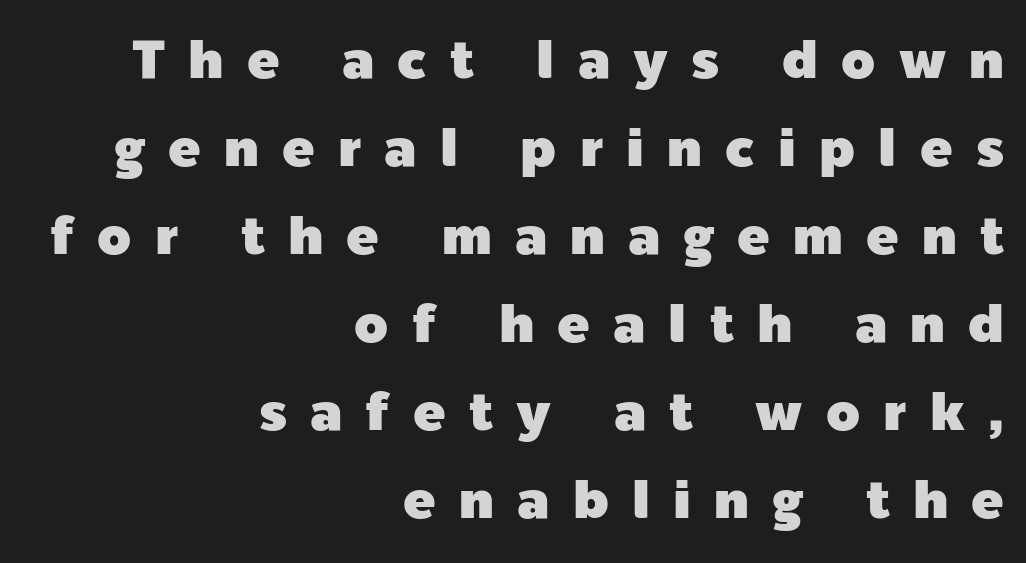
The rendering uses natural spacing where letterforms have individual widths. Summary of vertical rhythm: regular, with standard interline spacing. Words float on clear page, feet unadorned. Teacher's note: observe the even right margin — that is flush-right alignment. Check where the strokes stop: nothing finishes them off — pure sans. Style check: upright.
